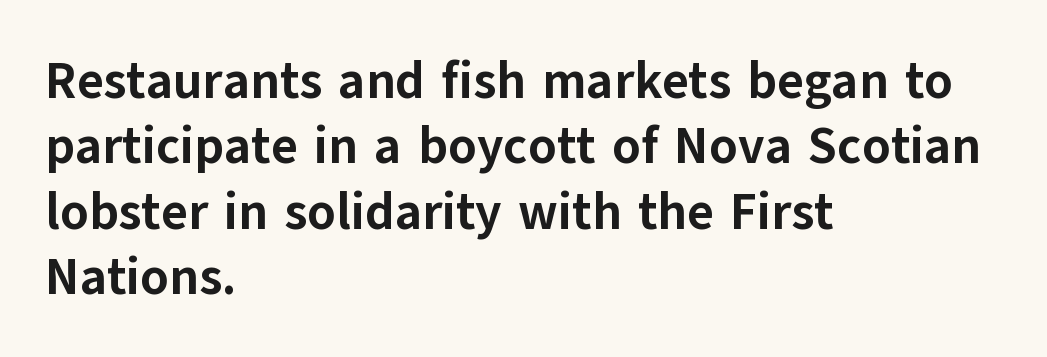
The image shows 51 px bold sans-serif type, upright; set left-aligned, normal line spacing (1.28x), normal letter spacing, not underlined; low stroke contrast and a medium x-height.
